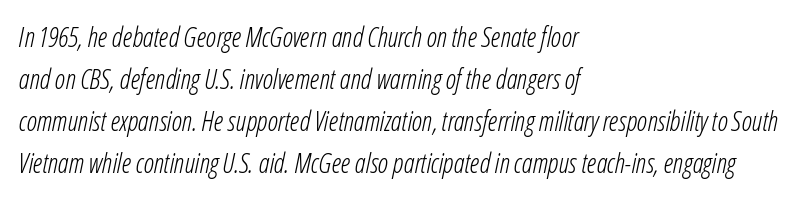
Q: Is the text bold? A: No.
Q: Is the text italic (slanted)? A: Yes, it leans right by about 12 degrees.
Q: Is the text underlined? A: No.
Q: How is the paragraph aligned? A: Left-aligned.
Q: Is the spacing between letters normal or unusually wide? A: Normal.
Q: Is the spacing between lines tight, normal or loose? A: Normal.
